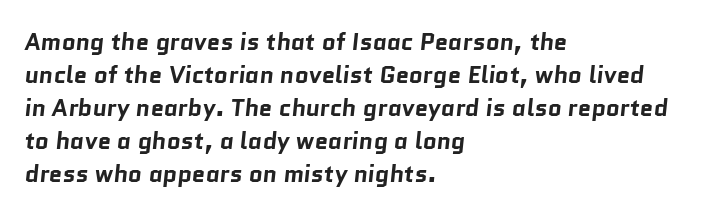
The image shows 24 px bold type; set left-aligned, normal line spacing (1.38x), normal letter spacing, not underlined.
